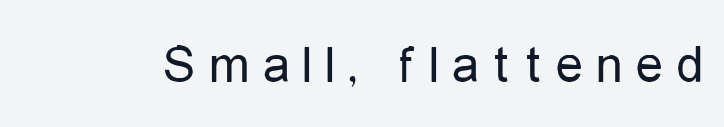
Here the glyphs are tracked loosely, breaking word shapes into spaced letters. Does the lettering tilt? It doesn't — this is upright. Does the type have serifs? No, each stem ends abruptly. The specimen omits any rule beneath the text block's lines. Proportional: the letters do not fall into vertical columns. Heft: none added — not bold.
